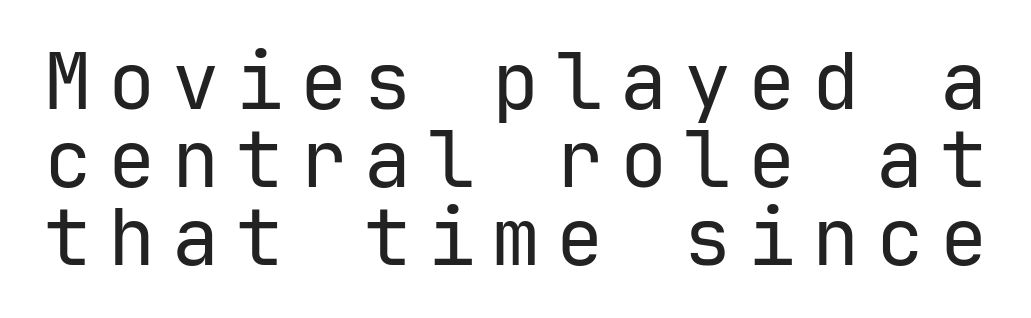
Q: Is the text bold? A: No.
Q: Is the text italic (slanted)? A: No, it is upright.
Q: Is the typeface a serif or a sans-serif typeface? A: Sans-serif.
Q: Is the text underlined? A: No.
Q: Is the spacing between letters normal or unusually wide? A: Unusually wide.
Q: Is the spacing between lines tight, normal or loose? A: Tight.
Q: Width (condensed, normal, or wide)? A: Normal.
Q: Stroke contrast? A: Low.
Q: x-height? A: Medium.
Q: Monospaced? A: Yes.
